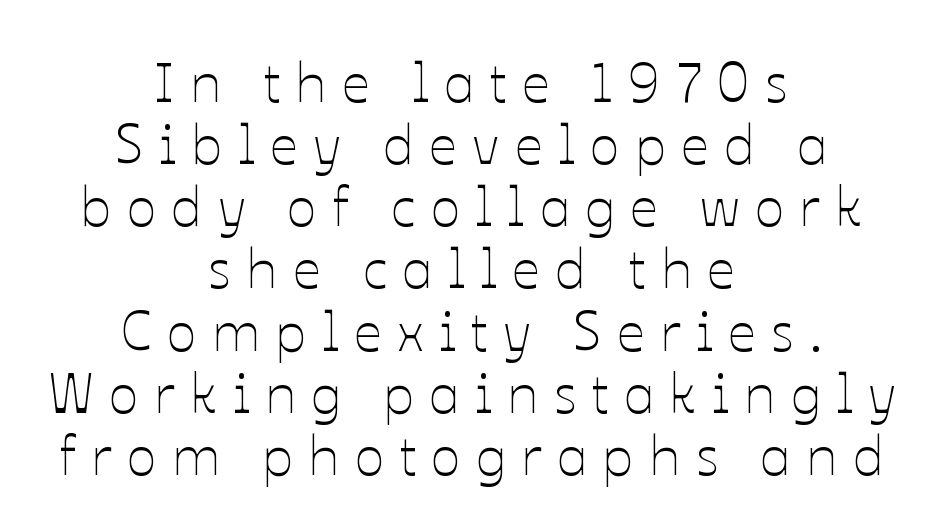
Q: Is the text bold? A: No.
Q: Is the text italic (slanted)? A: No, it is upright.
Q: Is the text underlined? A: No.
Q: How is the paragraph aligned? A: Centered.
Q: Is the spacing between letters normal or unusually wide? A: Unusually wide.
Q: Is the spacing between lines tight, normal or loose? A: Tight.
Q: Width (condensed, normal, or wide)? A: Normal.
Q: Stroke contrast? A: Low.
Q: x-height? A: Medium.
Q: Monospaced? A: No.
